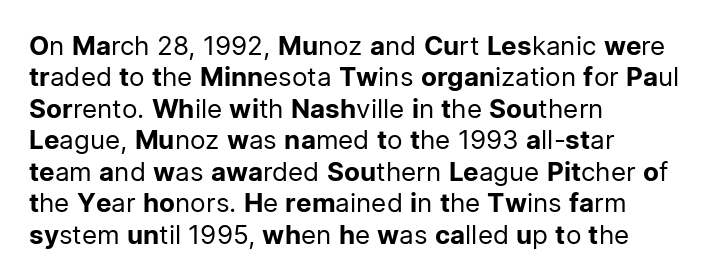
What stands out about the letter spacing? Nothing — it is the standard amount. The rendering anchors every line to the left-hand side. A light-to-regular cut is what we see here. Ordinary non-slanted type is in use.
